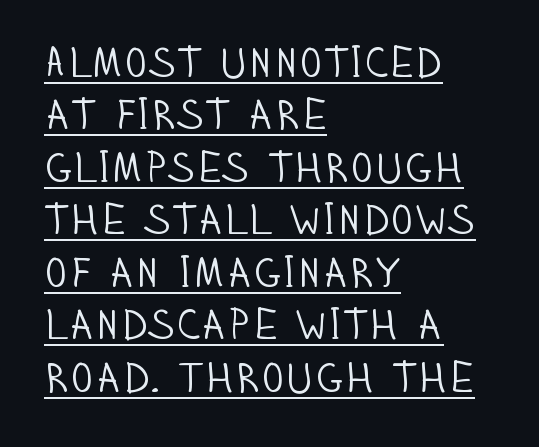
The image shows 43 px light, condensed sans-serif type, upright; set left-aligned, line spacing 1.22x, normal letter spacing, underlined; low stroke contrast and a large x-height.
